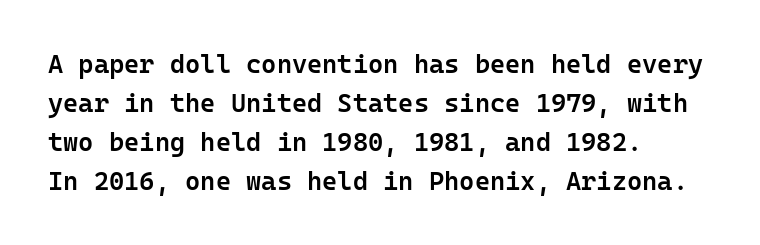
The image shows 26 px text type, upright; set left-aligned, normal line spacing (1.5x), normal letter spacing, not underlined.
